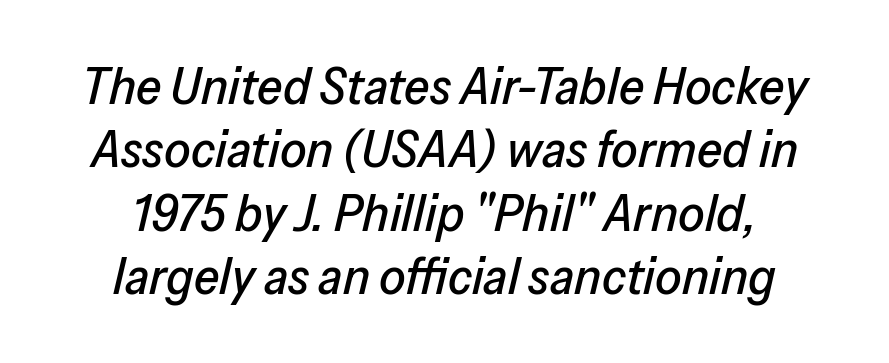
{"italic": "yes", "lean": "right", "slant_degrees": 13, "width": "normal", "stroke_contrast": "low", "x_height": "medium", "monospaced": "no", "underline": "no", "align": "center", "line_spacing_ratio": 1.22, "letter_spacing": "normal", "letter_spacing_em": 0.0, "glyph_px": 52}
